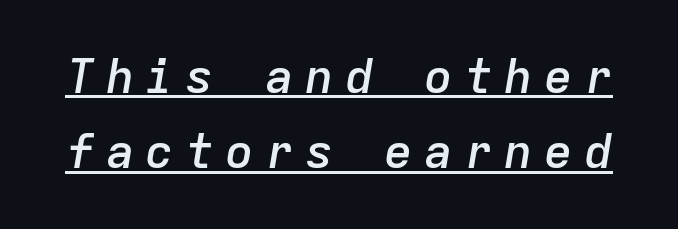
{"italic": "yes", "lean": "right", "slant_degrees": 9, "bold": "semi", "weight": "semibold", "width": "normal", "stroke_contrast": "low", "x_height": "medium", "monospaced": "yes", "underline": "yes", "line_spacing": "normal", "line_spacing_ratio": 1.57, "letter_spacing": "wide", "letter_spacing_em": 0.23, "glyph_px": 48}
